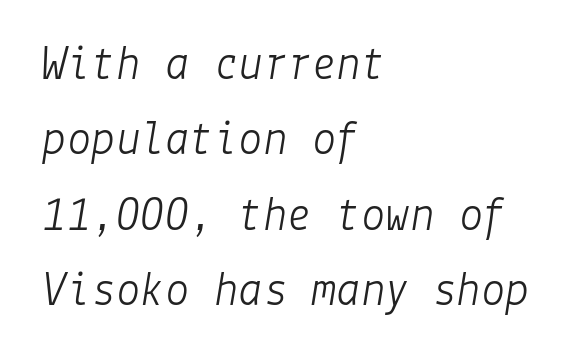
Q: Is the text bold? A: No.
Q: Is the text italic (slanted)? A: Yes, it leans right by about 9 degrees.
Q: Is the text underlined? A: No.
Q: How is the paragraph aligned? A: Left-aligned.
Q: Is the spacing between letters normal or unusually wide? A: Normal.
Q: Is the spacing between lines tight, normal or loose? A: Normal.
Q: Width (condensed, normal, or wide)? A: Normal.
Q: Stroke contrast? A: Low.
Q: x-height? A: Medium.
